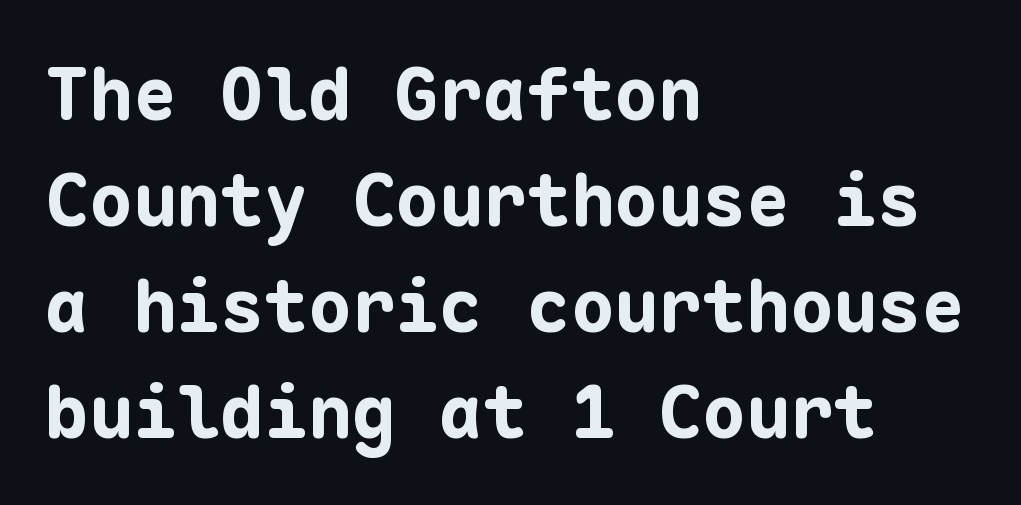
Q: Is the text bold? A: Yes.
Q: Is the text italic (slanted)? A: No, it is upright.
Q: Is the typeface a serif or a sans-serif typeface? A: Sans-serif.
Q: Is the text underlined? A: No.
Q: How is the paragraph aligned? A: Left-aligned.
Q: Is the spacing between letters normal or unusually wide? A: Normal.
Q: Is the spacing between lines tight, normal or loose? A: Normal.
Q: Width (condensed, normal, or wide)? A: Normal.
Q: Stroke contrast? A: Low.
Q: x-height? A: Medium.
Q: Monospaced? A: Yes.
